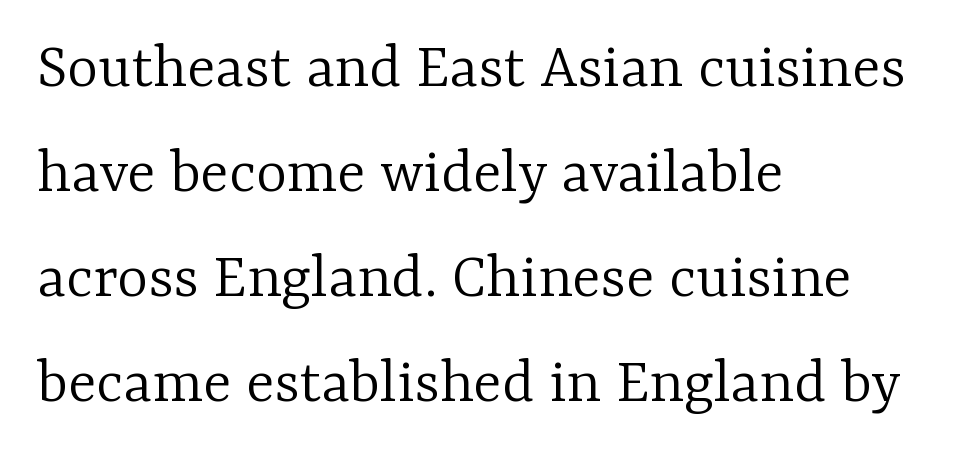
{"serif": "yes", "italic": "no", "bold": "no", "weight": "light", "width": "normal", "stroke_contrast": "low", "x_height": "medium", "monospaced": "no", "underline": "no", "align": "left", "line_spacing": "normal", "line_spacing_ratio": 1.59, "letter_spacing": "normal", "letter_spacing_em": 0.0, "glyph_px": 66}
